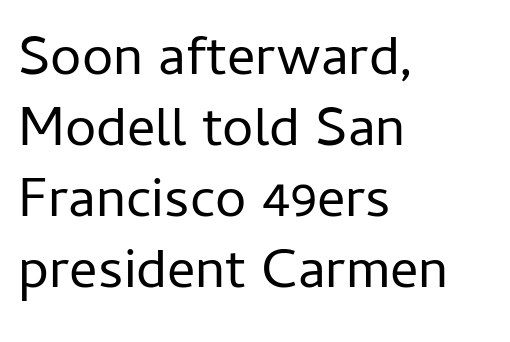
Q: Is the text bold? A: No.
Q: Is the text italic (slanted)? A: No, it is upright.
Q: Is the typeface a serif or a sans-serif typeface? A: Sans-serif.
Q: Is the text underlined? A: No.
Q: How is the paragraph aligned? A: Left-aligned.
Q: Is the spacing between letters normal or unusually wide? A: Normal.
Q: Is the spacing between lines tight, normal or loose? A: Normal.
Q: Width (condensed, normal, or wide)? A: Normal.
Q: Stroke contrast? A: Low.
Q: x-height? A: Medium.
Q: Monospaced? A: No.
